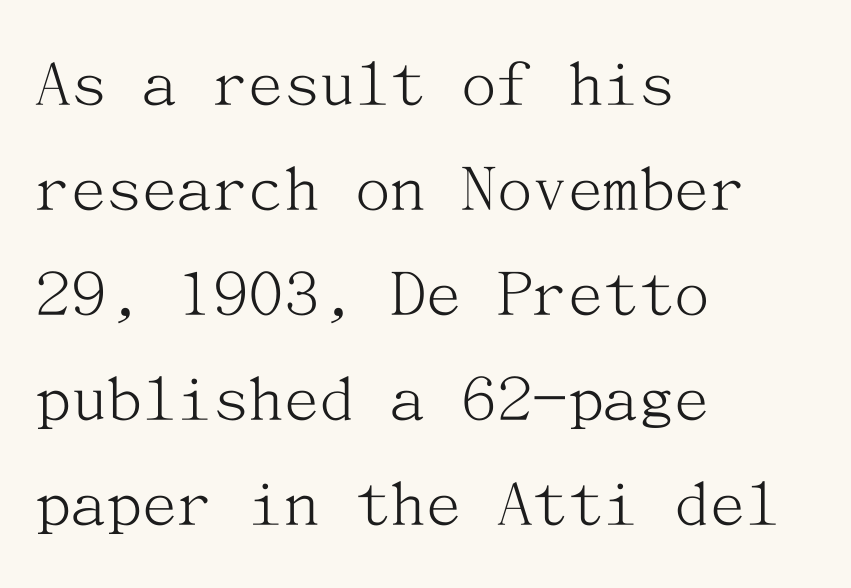
{"serif": "yes", "italic": "no", "bold": "no", "weight": "light", "width": "normal", "stroke_contrast": "medium", "x_height": "medium", "underline": "no", "align": "left", "line_spacing": "normal", "line_spacing_ratio": 1.48, "letter_spacing": "normal", "letter_spacing_em": 0.0, "glyph_px": 71}
